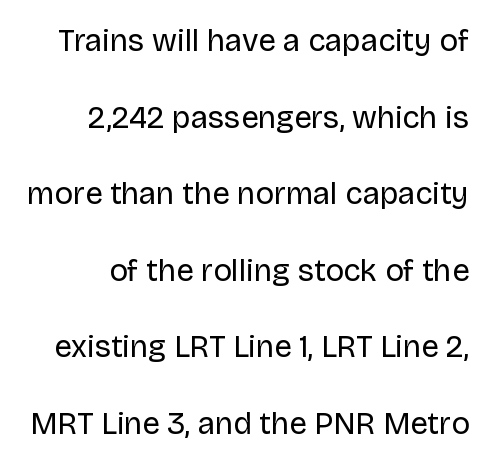
The image shows 31 px regular-weight sans-serif type, upright; set right-aligned, loose line spacing (2.47x), normal letter spacing, not underlined; low stroke contrast and a large x-height.
